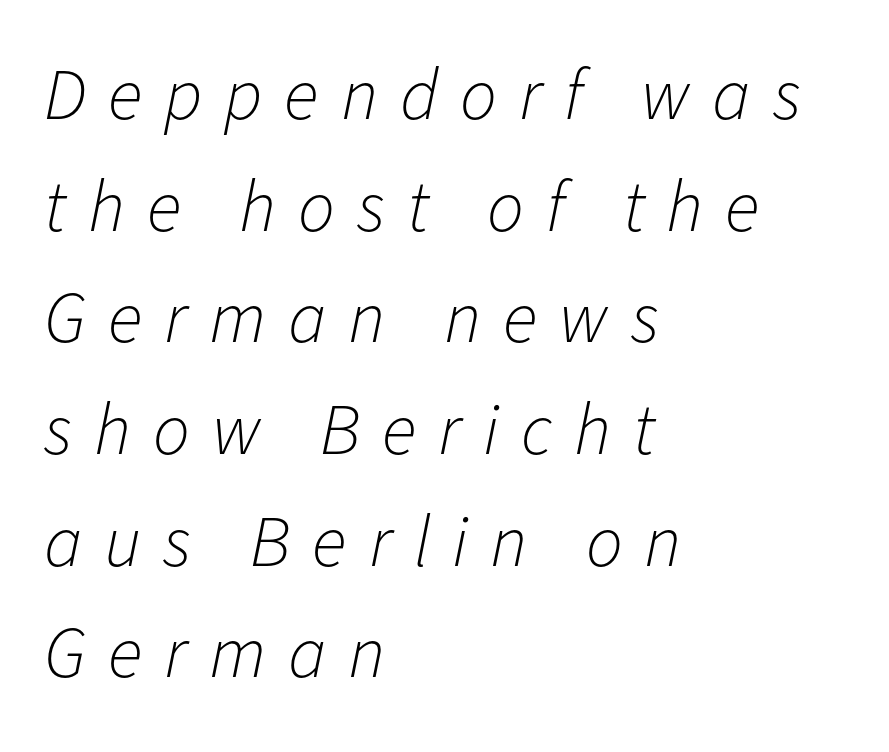
Q: Is the text bold? A: No.
Q: Is the text italic (slanted)? A: Yes, it leans right by about 11 degrees.
Q: Is the text underlined? A: No.
Q: How is the paragraph aligned? A: Left-aligned.
Q: Is the spacing between letters normal or unusually wide? A: Unusually wide.
Q: Is the spacing between lines tight, normal or loose? A: Normal.
Q: Width (condensed, normal, or wide)? A: Normal.
Q: Stroke contrast? A: Low.
Q: x-height? A: Medium.
Q: Monospaced? A: No.
